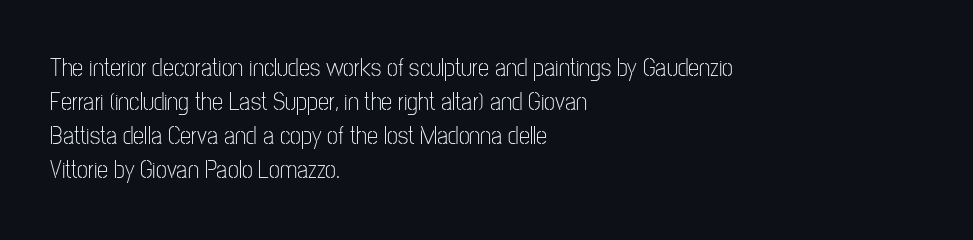
A normal amount of white space separates one row of letters from the next. Honestly, the letter spacing is just normal — you wouldn't notice it. The font's upright variant was chosen for this text. Is this a heavy cut? Hardly; it is regular or lighter. Caption: multi-line text, flush left, ragged right.
